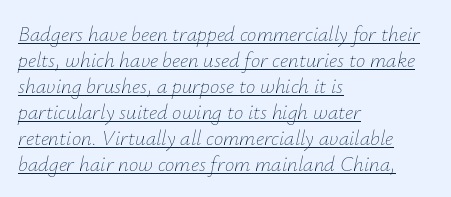
{"italic": "yes", "lean": "right", "slant_degrees": 12, "bold": "no", "underline": "yes", "align": "left", "line_spacing_ratio": 1.24, "letter_spacing": "normal", "letter_spacing_em": 0.0, "glyph_px": 21}
